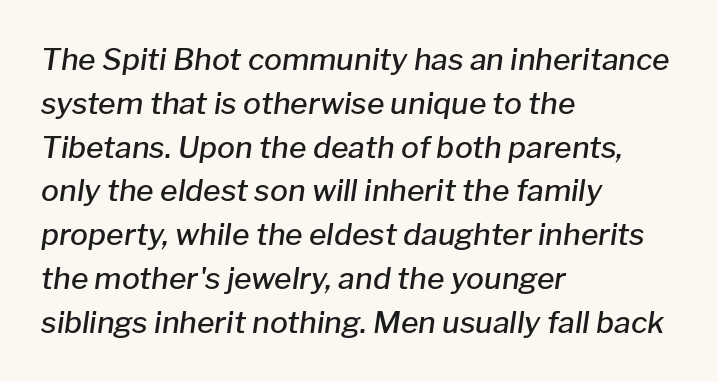
{"italic": "yes", "lean": "right", "slant_degrees": 8, "bold": "semi", "weight": "semibold", "width": "normal", "stroke_contrast": "low", "x_height": "medium", "monospaced": "no", "underline": "no", "align": "left", "line_spacing": "normal", "line_spacing_ratio": 1.46, "letter_spacing": "normal", "letter_spacing_em": 0.0, "glyph_px": 30}
